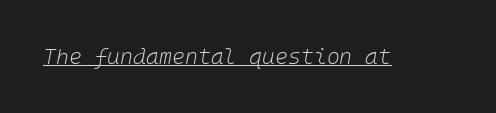
The image shows 22 px text type, italic (leaning right); set normal letter spacing, underlined.
